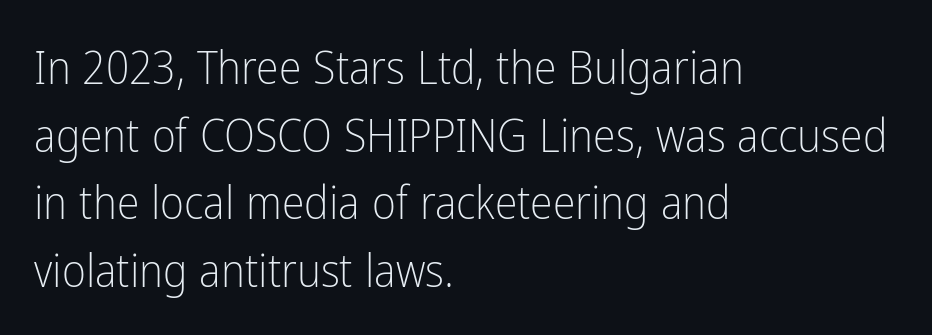
The image shows 46 px light, condensed sans-serif type, upright; set left-aligned, normal line spacing (1.47x), normal letter spacing, not underlined; low stroke contrast and a medium x-height.
